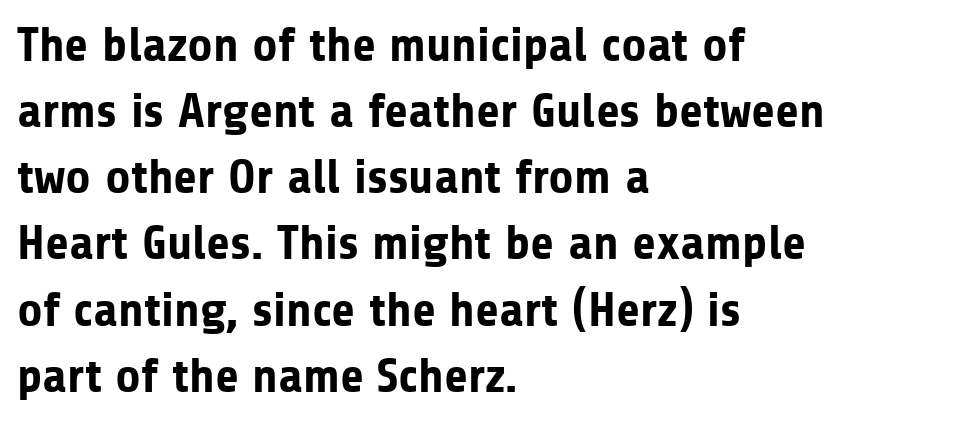
{"serif": "no", "italic": "no", "bold": "yes", "weight": "bold", "width": "normal", "stroke_contrast": "low", "x_height": "medium", "monospaced": "no", "underline": "no", "align": "left", "line_spacing": "normal", "line_spacing_ratio": 1.35, "letter_spacing": "normal", "letter_spacing_em": 0.0, "glyph_px": 49}
